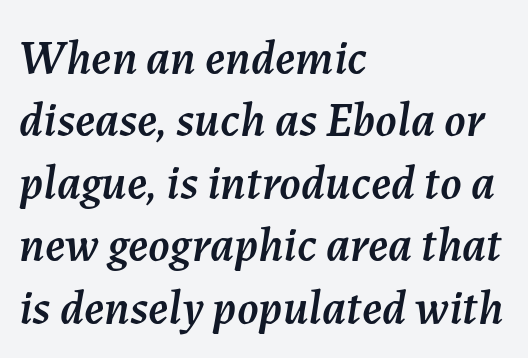
The image shows 48 px text type, italic (leaning right); set left-aligned, normal line spacing (1.3x), normal letter spacing, not underlined; medium stroke contrast and a medium x-height.
